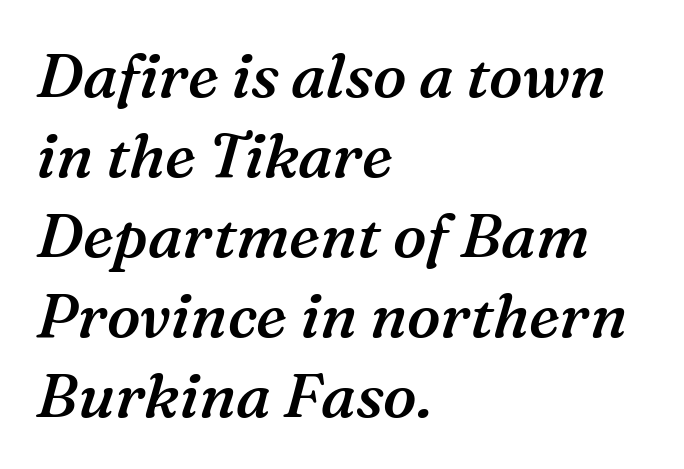
The image shows 62 px semibold serif type, italic (leaning right); set left-aligned, normal line spacing (1.29x), normal letter spacing, not underlined; medium stroke contrast and a medium x-height.
